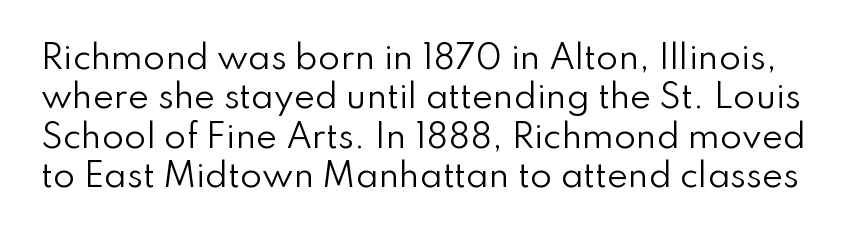
The image shows 32 px regular-weight sans-serif type, upright; set line spacing 1.23x, normal letter spacing, not underlined; low stroke contrast and a small x-height.
